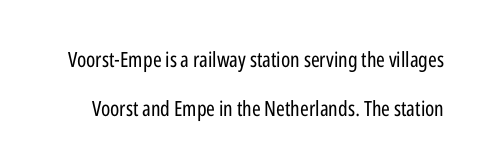
Q: Is the text bold? A: No.
Q: Is the text italic (slanted)? A: No, it is upright.
Q: Is the text underlined? A: No.
Q: Is the spacing between letters normal or unusually wide? A: Normal.
Q: Is the spacing between lines tight, normal or loose? A: Loose.
